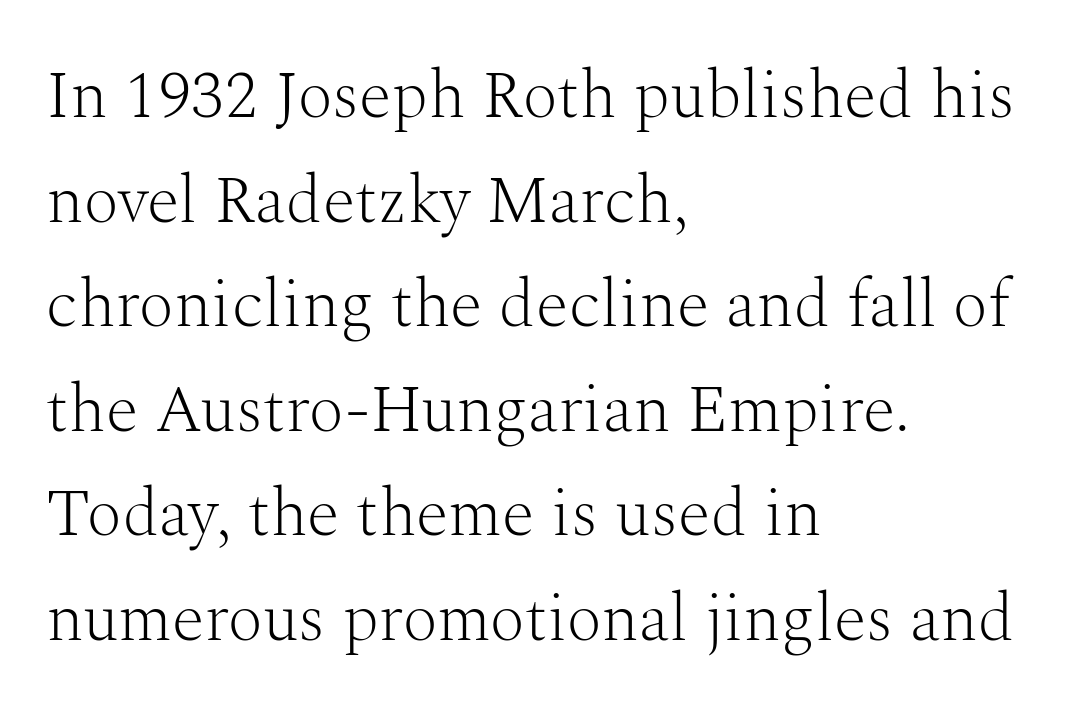
Q: Is the text bold? A: No.
Q: Is the text italic (slanted)? A: No, it is upright.
Q: Is the typeface a serif or a sans-serif typeface? A: Serif.
Q: Is the text underlined? A: No.
Q: How is the paragraph aligned? A: Left-aligned.
Q: Is the spacing between letters normal or unusually wide? A: Normal.
Q: Is the spacing between lines tight, normal or loose? A: Normal.
Q: Width (condensed, normal, or wide)? A: Normal.
Q: Stroke contrast? A: Medium.
Q: x-height? A: Medium.
Q: Monospaced? A: No.
